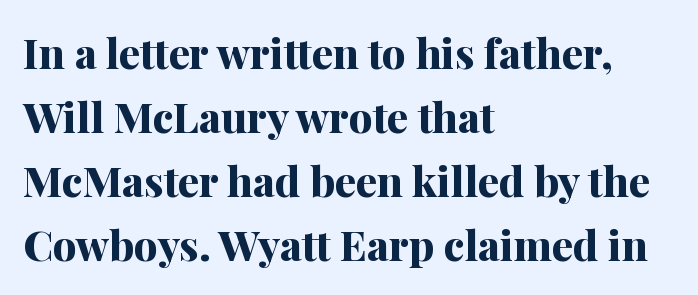
{"serif": "yes", "italic": "no", "bold": "yes", "weight": "bold", "width": "normal", "stroke_contrast": "medium", "x_height": "medium", "monospaced": "no", "underline": "no", "align": "left", "line_spacing": "normal", "line_spacing_ratio": 1.52, "letter_spacing": "normal", "letter_spacing_em": 0.0, "glyph_px": 42}
